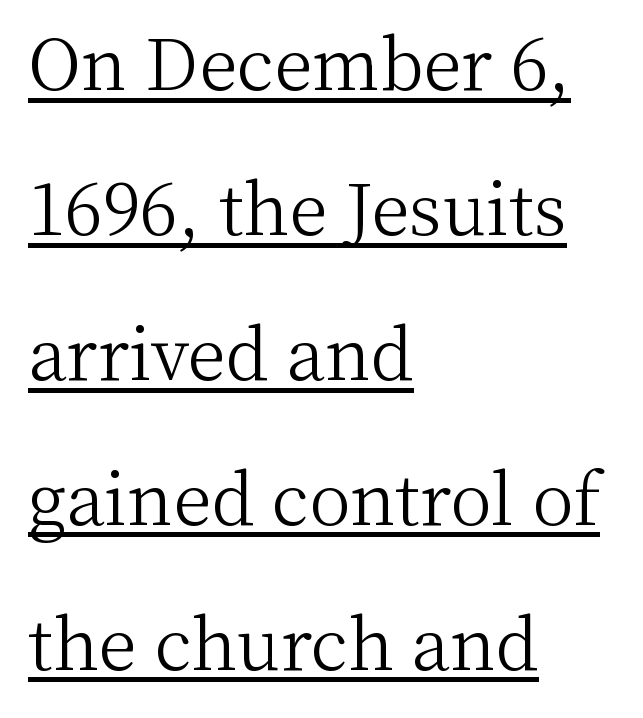
The passage shown is typed in a proportional face where columns would drift. Quick note: interline space is abundant. There is no visible air inserted between adjacent glyphs. Stroke thickness stays within the range of a standard reading face or lighter.
